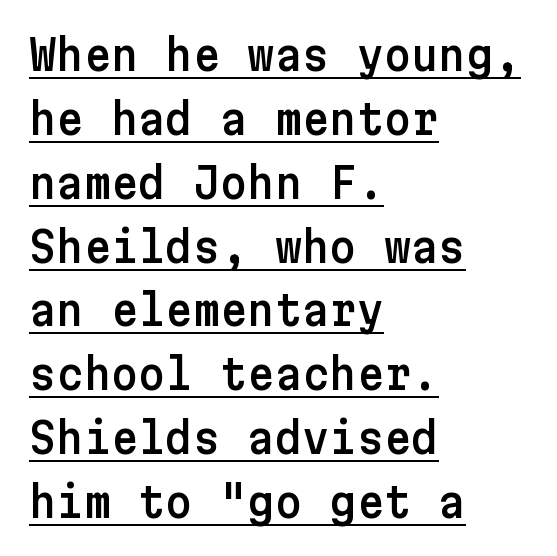
Q: Is the text italic (slanted)? A: No, it is upright.
Q: Is the typeface a serif or a sans-serif typeface? A: Sans-serif.
Q: Is the text underlined? A: Yes.
Q: How is the paragraph aligned? A: Left-aligned.
Q: Is the spacing between letters normal or unusually wide? A: Normal.
Q: Is the spacing between lines tight, normal or loose? A: Normal.
Q: Width (condensed, normal, or wide)? A: Normal.
Q: Stroke contrast? A: Low.
Q: x-height? A: Medium.
